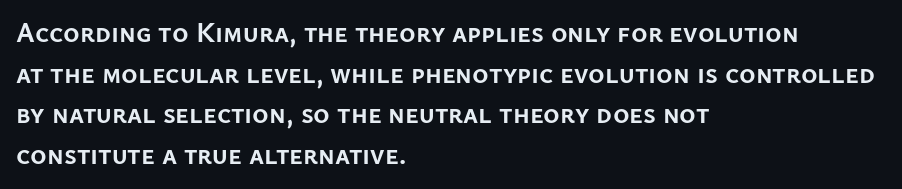
The image shows 28 px semibold sans-serif type, upright; set left-aligned, normal line spacing (1.45x), normal letter spacing, not underlined; low stroke contrast and a medium x-height.
